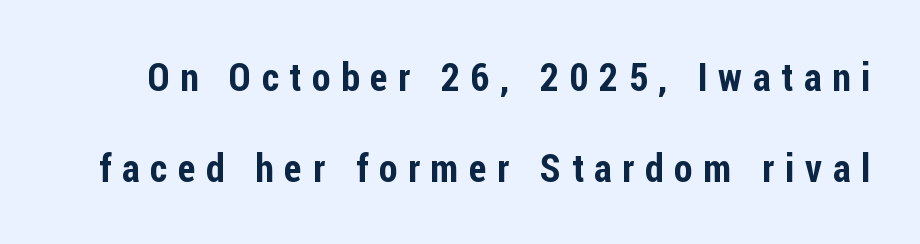
{"serif": "no", "italic": "no", "width": "condensed", "stroke_contrast": "low", "x_height": "medium", "monospaced": "no", "underline": "no", "line_spacing": "loose", "line_spacing_ratio": 2.39, "letter_spacing": "wide", "letter_spacing_em": 0.28, "glyph_px": 38}
